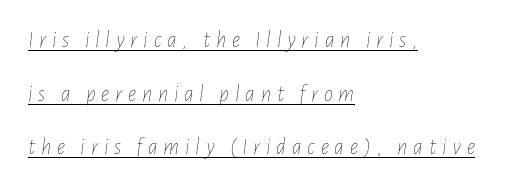
The image shows 23 px text type, italic (leaning right); set left-aligned, loose line spacing (2.33x), unusually wide letter spacing (+0.25 em), underlined.
